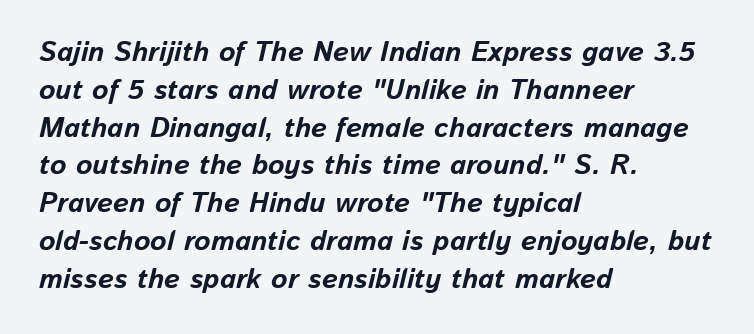
The passage shown is emphatically bold. Observe the lean: these are italic letterforms. The paragraph shown leans on its left margin. What stands out about the letter spacing? Nothing — it is the standard amount. In terms of leading, this rendering sits right in the middle. These lines are rendered in a variable-pitch font.
